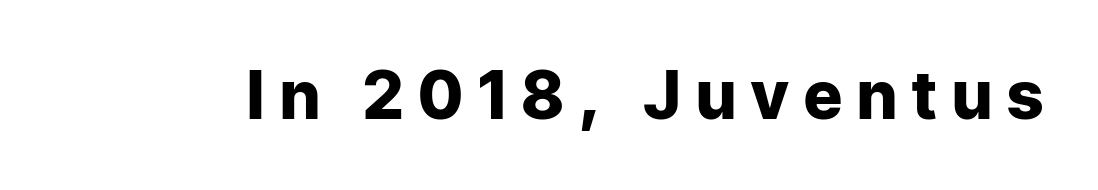
Q: Is the text bold? A: Yes.
Q: Is the text italic (slanted)? A: No, it is upright.
Q: Is the typeface a serif or a sans-serif typeface? A: Sans-serif.
Q: Is the text underlined? A: No.
Q: Is the spacing between letters normal or unusually wide? A: Unusually wide.
Q: Width (condensed, normal, or wide)? A: Normal.
Q: Stroke contrast? A: Low.
Q: x-height? A: Medium.
Q: Monospaced? A: No.
